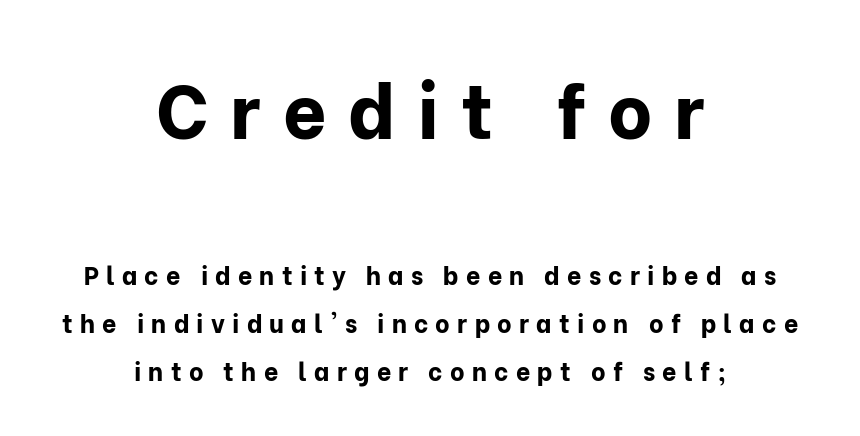
The image shows 76 px bold sans-serif type, upright; set centered, loose line spacing (1.92x), unusually wide letter spacing (+0.29 em), not underlined; the first (top) block is 3.04x larger; low stroke contrast and a medium x-height.
